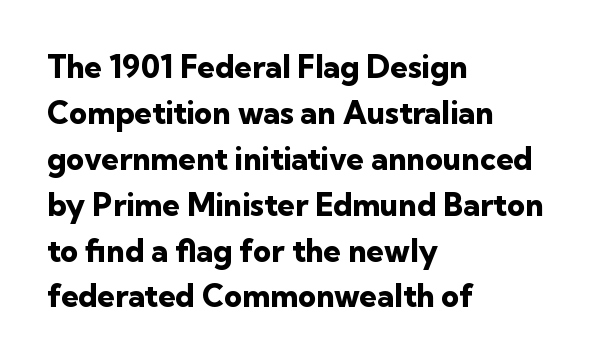
{"serif": "no", "italic": "no", "bold": "yes", "weight": "heavy", "width": "normal", "stroke_contrast": "low", "x_height": "medium", "monospaced": "no", "underline": "no", "align": "left", "line_spacing": "normal", "line_spacing_ratio": 1.48, "letter_spacing": "normal", "letter_spacing_em": 0.0, "glyph_px": 31}
